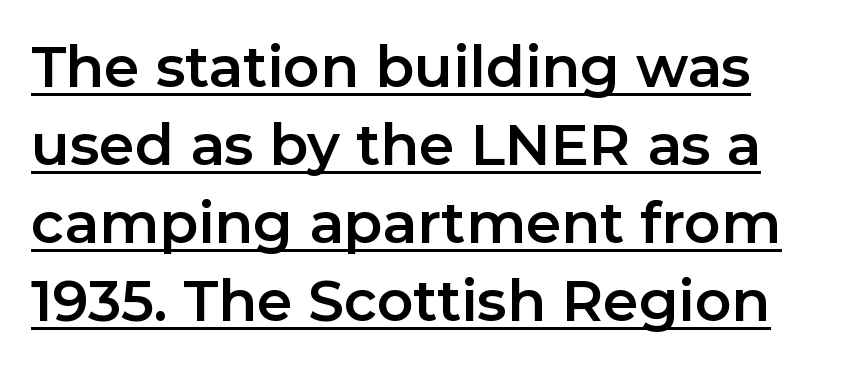
Q: Is the text italic (slanted)? A: No, it is upright.
Q: Is the typeface a serif or a sans-serif typeface? A: Sans-serif.
Q: Is the text underlined? A: Yes.
Q: Is the spacing between letters normal or unusually wide? A: Normal.
Q: Is the spacing between lines tight, normal or loose? A: Normal.
Q: Width (condensed, normal, or wide)? A: Normal.
Q: Stroke contrast? A: Low.
Q: x-height? A: Medium.
Q: Monospaced? A: No.
